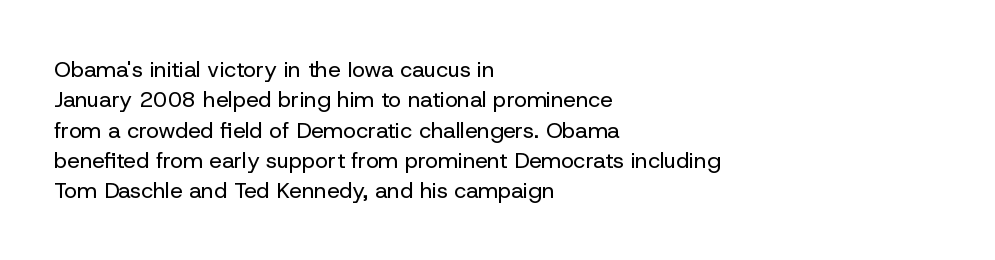
The image shows 22 px text type, upright; set left-aligned, normal line spacing (1.38x), normal letter spacing, not underlined.
